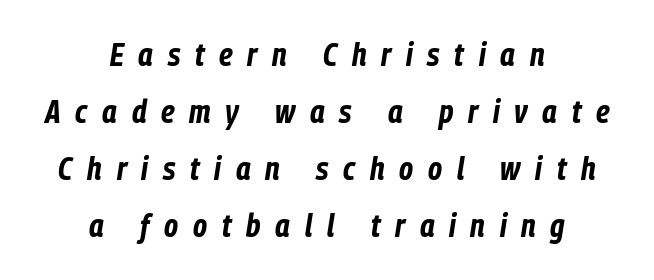
Is this a fixed-width face? No — the glyphs have proportional, varying widths. How are the letters spaced? Widely, with obvious added tracking. Neither beginnings nor endings align; midpoints do. Emphasis-style slanted type is in use. Descender tails drop into unmarked territory. I'd describe the lettering as bold — thick and assertive.
